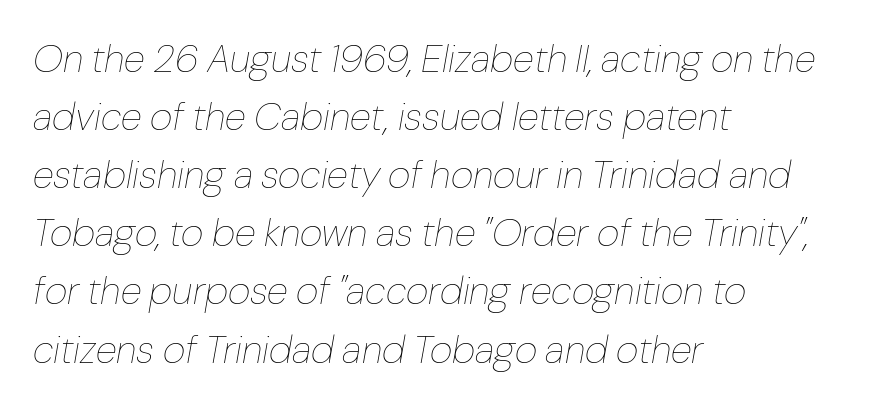
Q: Is the text bold? A: No.
Q: Is the text italic (slanted)? A: Yes, it leans right by about 10 degrees.
Q: Is the text underlined? A: No.
Q: How is the paragraph aligned? A: Left-aligned.
Q: Is the spacing between letters normal or unusually wide? A: Normal.
Q: Is the spacing between lines tight, normal or loose? A: Normal.
Q: Width (condensed, normal, or wide)? A: Normal.
Q: Stroke contrast? A: Low.
Q: x-height? A: Medium.
Q: Monospaced? A: No.
